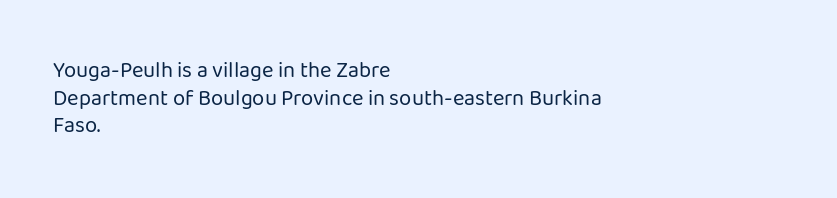
The image shows 22 px text type, upright; set left-aligned, normal line spacing (1.26x), normal letter spacing, not underlined.
